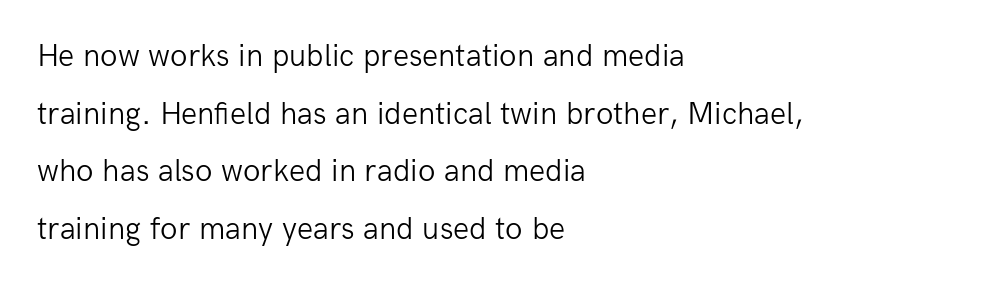
{"serif": "no", "italic": "no", "bold": "no", "weight": "light", "width": "normal", "stroke_contrast": "low", "x_height": "medium", "monospaced": "no", "underline": "no", "align": "left", "line_spacing_ratio": 1.8, "letter_spacing": "normal", "letter_spacing_em": 0.0, "glyph_px": 32}
